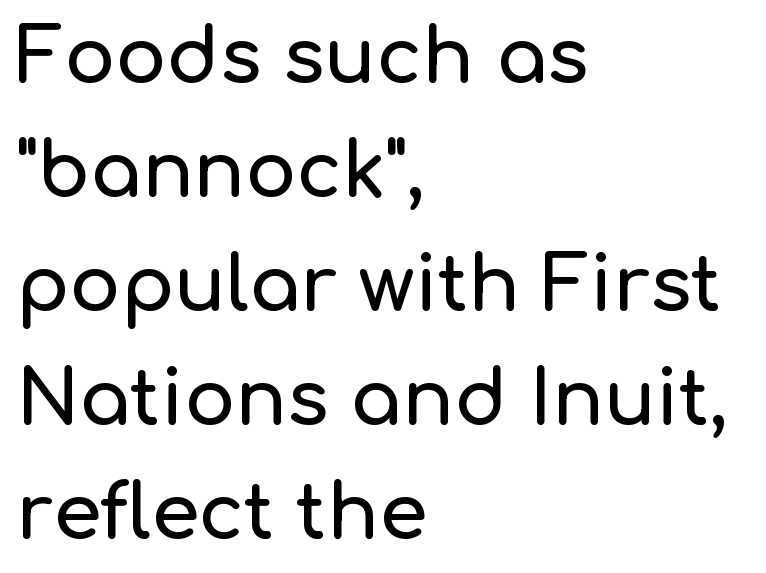
Q: Is the text italic (slanted)? A: No, it is upright.
Q: Is the typeface a serif or a sans-serif typeface? A: Sans-serif.
Q: Is the text underlined? A: No.
Q: How is the paragraph aligned? A: Left-aligned.
Q: Is the spacing between letters normal or unusually wide? A: Normal.
Q: Is the spacing between lines tight, normal or loose? A: Normal.
Q: Width (condensed, normal, or wide)? A: Normal.
Q: Stroke contrast? A: Low.
Q: x-height? A: Medium.
Q: Monospaced? A: No.
